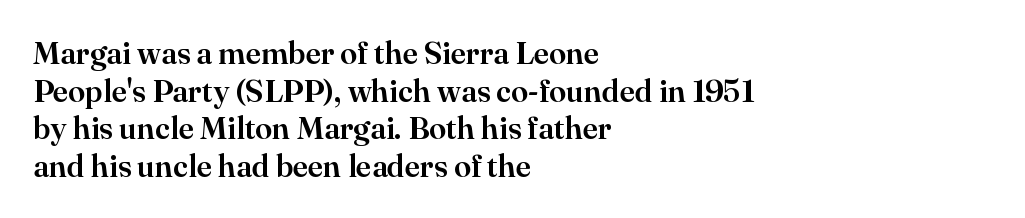
The image shows 31 px serif type, upright; set left-aligned, line spacing 1.21x, normal letter spacing, not underlined; high stroke contrast and a small x-height.
